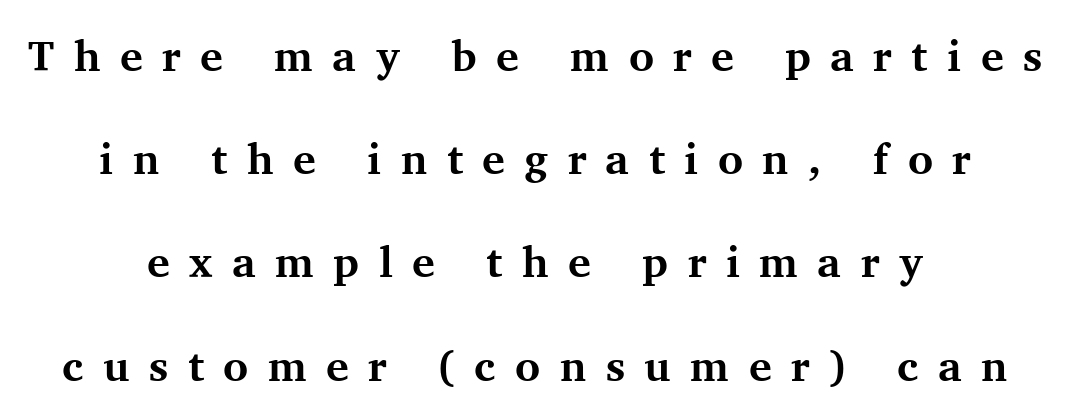
Q: Is the text bold? A: Yes.
Q: Is the text italic (slanted)? A: No, it is upright.
Q: Is the typeface a serif or a sans-serif typeface? A: Serif.
Q: Is the text underlined? A: No.
Q: How is the paragraph aligned? A: Centered.
Q: Is the spacing between letters normal or unusually wide? A: Unusually wide.
Q: Is the spacing between lines tight, normal or loose? A: Loose.
Q: Width (condensed, normal, or wide)? A: Normal.
Q: Stroke contrast? A: Medium.
Q: x-height? A: Medium.
Q: Monospaced? A: No.
